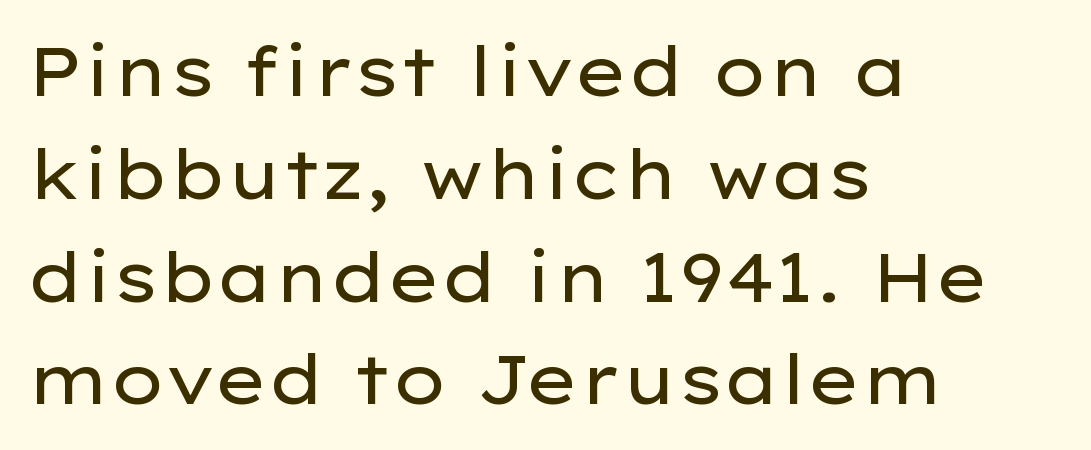
Looks like regular typesetting: each glyph gets only the width it needs. Letterform terminals end flat and unadorned throughout the passage. A quiet, ordinary-to-light weight characterises the typeface. You can tell it's not italic because the verticals are truly vertical. There is no visible air inserted between adjacent glyphs.
